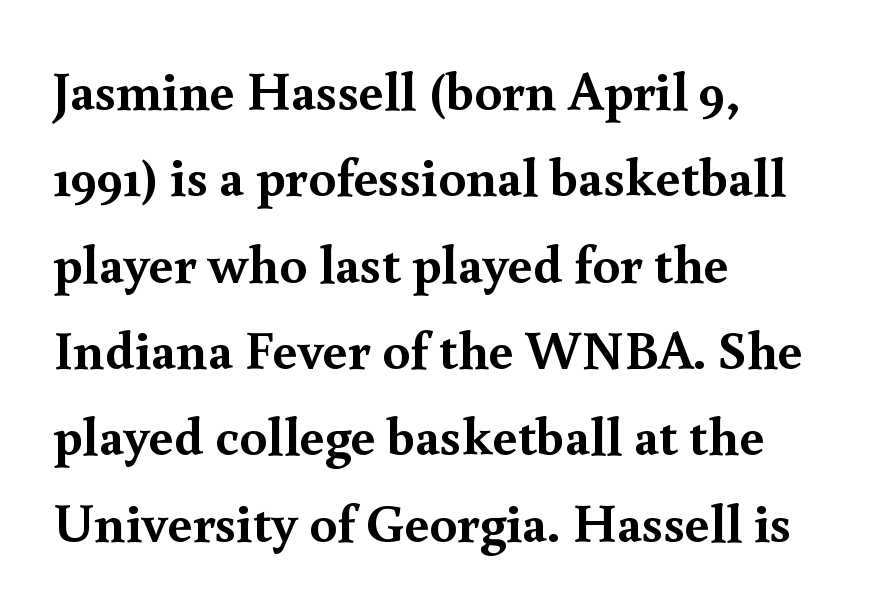
{"serif": "yes", "italic": "no", "bold": "yes", "weight": "semibold", "width": "normal", "x_height": "small", "monospaced": "no", "underline": "no", "align": "left", "line_spacing": "normal", "line_spacing_ratio": 1.57, "letter_spacing": "normal", "letter_spacing_em": 0.0, "glyph_px": 55}
